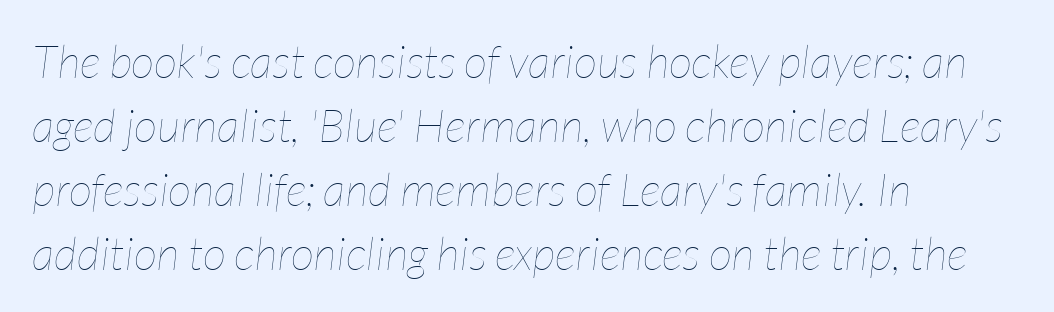
Q: Is the text bold? A: No.
Q: Is the text italic (slanted)? A: Yes, it leans right by about 7 degrees.
Q: Is the text underlined? A: No.
Q: How is the paragraph aligned? A: Left-aligned.
Q: Is the spacing between letters normal or unusually wide? A: Normal.
Q: Is the spacing between lines tight, normal or loose? A: Normal.
Q: Width (condensed, normal, or wide)? A: Condensed.
Q: Stroke contrast? A: Low.
Q: x-height? A: Medium.
Q: Monospaced? A: No.
